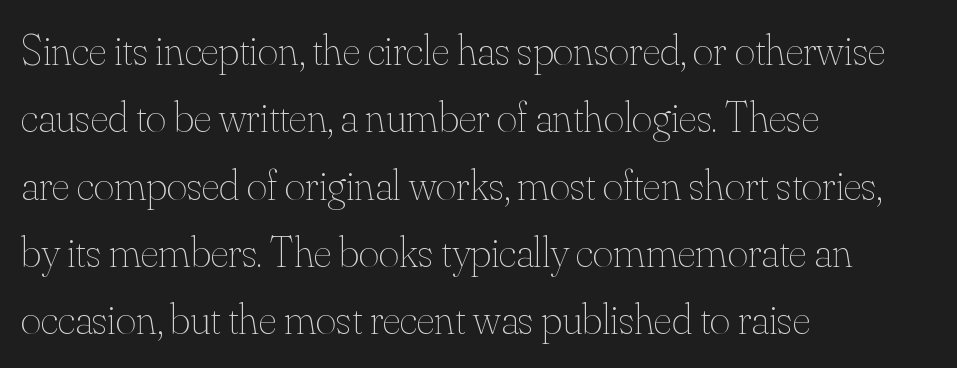
The image shows 44 px thin type, upright; set left-aligned, normal line spacing (1.53x), normal letter spacing, not underlined; medium stroke contrast and a small x-height.
